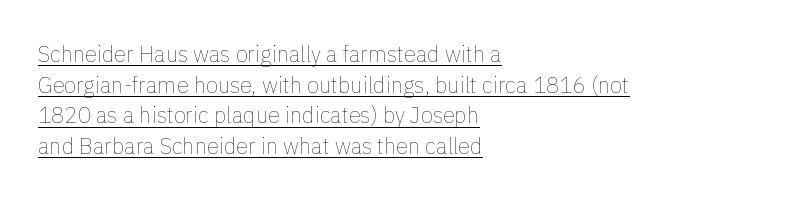
The image shows 22 px text type, upright; set left-aligned, normal line spacing (1.39x), normal letter spacing, underlined.
